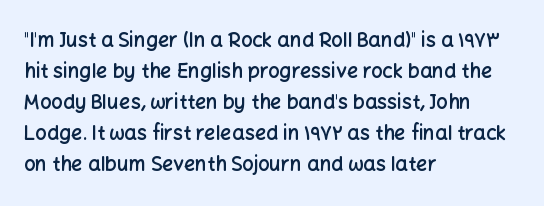
The image shows 20 px text type, upright; set left-aligned, normal line spacing (1.55x), normal letter spacing, not underlined.
